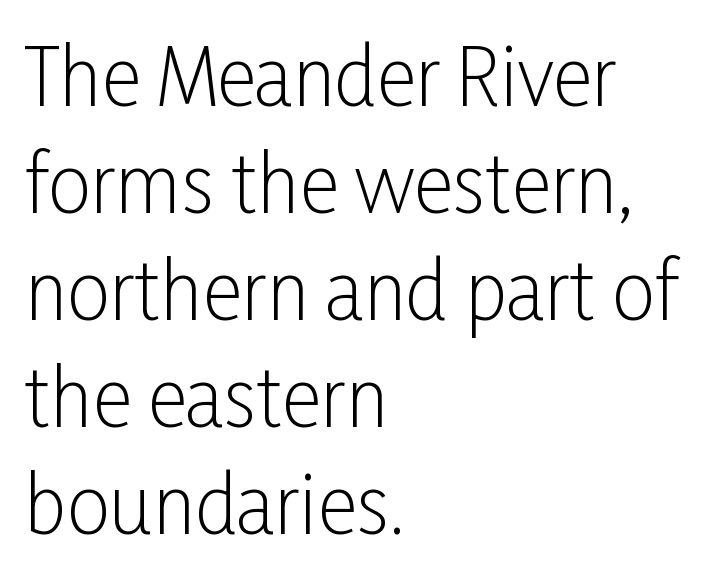
The text block is weighted toward the left margin, trailing off unevenly rightward. Ordinary non-slanted type is in use. Does the type have serifs? No, each stem ends abruptly. Weight: not bold — regular or lighter. A typesetter would call this zero additional tracking.
